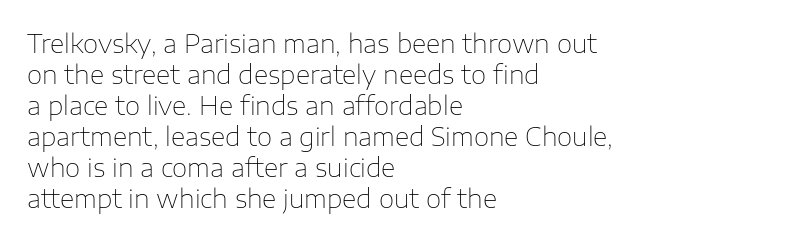
The image shows 25 px text type, upright; set left-aligned, line spacing 1.24x, normal letter spacing, not underlined.
